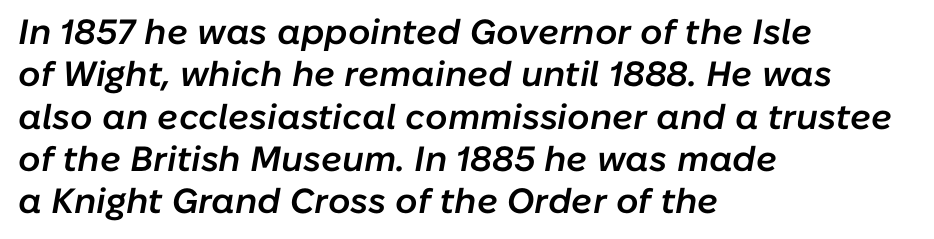
Bold? Not quite — semibold, heavier than regular but stopping short. Descenders hang freely into open space. A student would call this left alignment; a typographer would say flush left, rag right. The lettering tilts uniformly, giving the passage an italic look.
